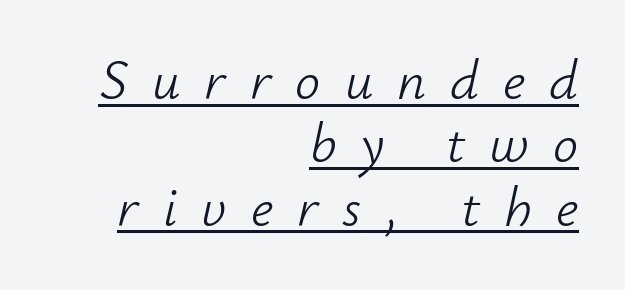
The characters are drawn with everyday or finer stroke widths. Underlining? Definitely there. The tracking jumps out immediately: characters are airy and widely separated. The leading is snug, giving the passage a crowded texture. Notice how the passage keeps a crisp vertical edge on the right only.
